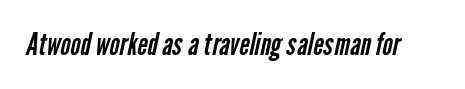
The image shows 31 px regular-weight, condensed sans-serif type; set normal letter spacing, not underlined; low stroke contrast and a medium x-height.
